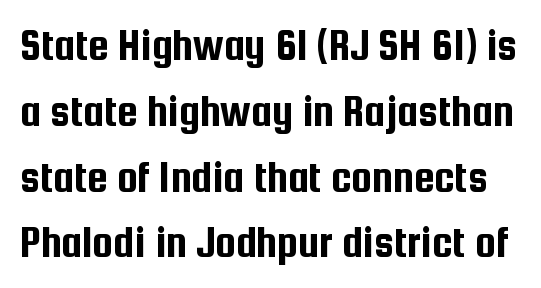
The image shows 46 px condensed sans-serif type, upright; set normal line spacing (1.43x), normal letter spacing, not underlined; low stroke contrast and a medium x-height.
